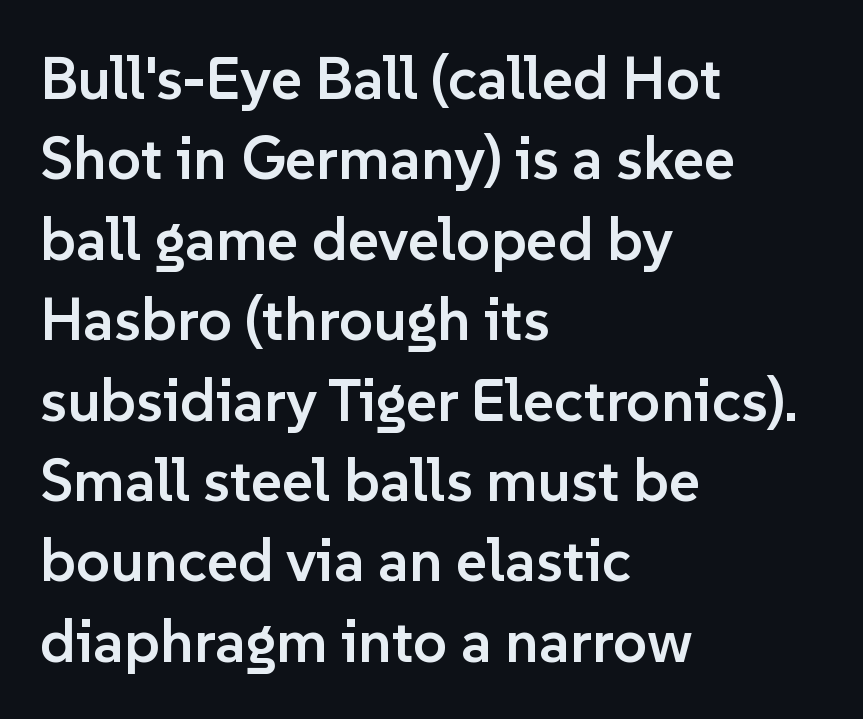
{"serif": "no", "italic": "no", "bold": "semi", "weight": "semibold", "width": "normal", "stroke_contrast": "low", "x_height": "medium", "monospaced": "no", "underline": "no", "align": "left", "line_spacing": "normal", "line_spacing_ratio": 1.34, "letter_spacing": "normal", "letter_spacing_em": 0.0, "glyph_px": 60}
